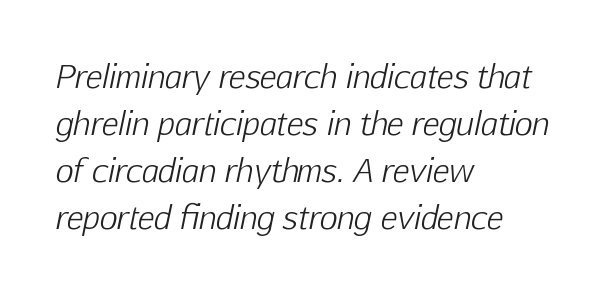
Q: Is the text bold? A: No.
Q: Is the text italic (slanted)? A: Yes, it leans right by about 12 degrees.
Q: Is the text underlined? A: No.
Q: How is the paragraph aligned? A: Left-aligned.
Q: Is the spacing between letters normal or unusually wide? A: Normal.
Q: Is the spacing between lines tight, normal or loose? A: Normal.
Q: Width (condensed, normal, or wide)? A: Normal.
Q: Stroke contrast? A: Low.
Q: x-height? A: Medium.
Q: Monospaced? A: No.
